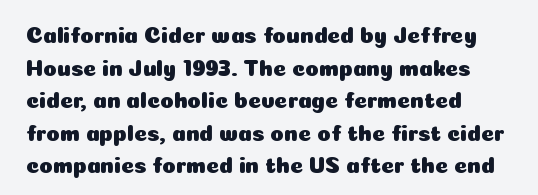
The string is rendered with underlining switched off. Successive baselines arrive at the customary interval. The paragraph shown leans on its left margin. Do the letters lean? They stand straight. The passage shown has conventional tracking throughout.
